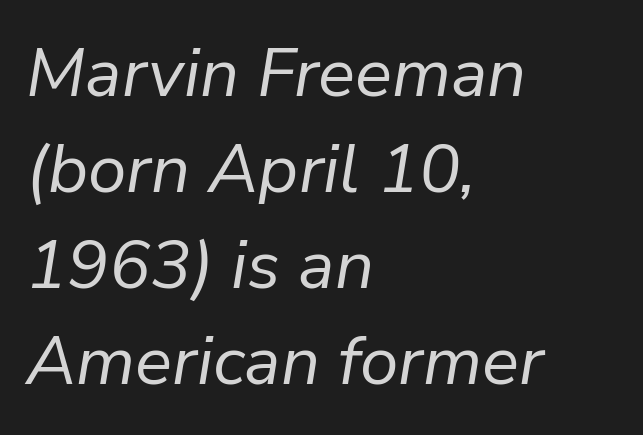
Italic? Definitely — the glyphs are oblique. The string is rendered with underlining switched off. Casual observation: everything's shoved over to the left. Inter-character spacing is left at the font's built-in metrics. Each letter keeps its own natural width here, so spacing adapts to shape. The letters look calm and open, with moderate or lighter stems.
